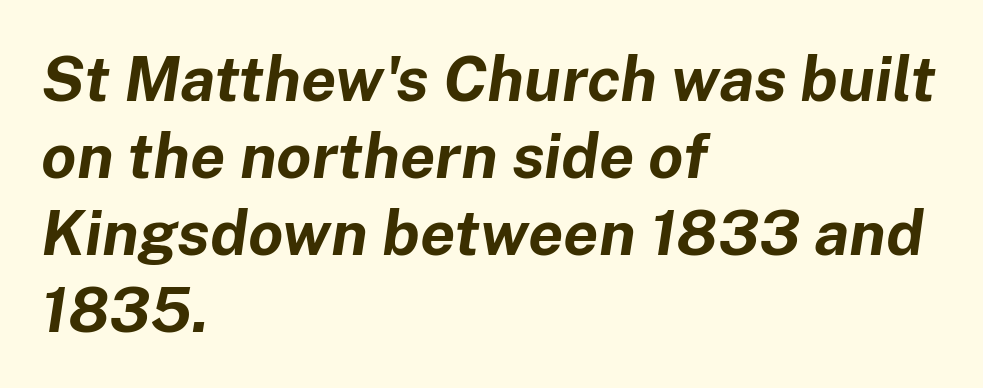
Casual observation: everything's shoved over to the left. There is no visible air inserted between adjacent glyphs. The strokes are fattened all the way to bold. Character widths vary here, with narrow letters taking less room than wide ones. Descenders hang freely into open space.
